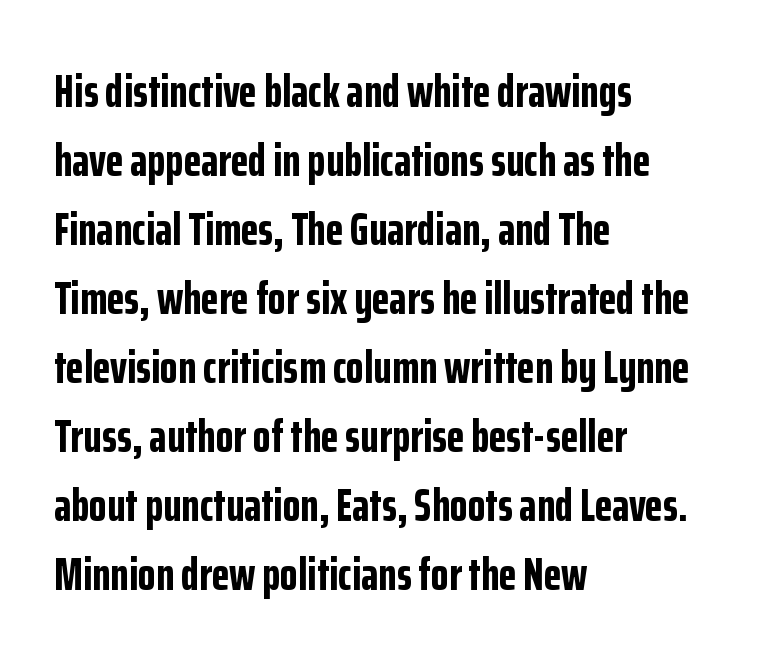
The image shows 46 px bold, condensed sans-serif type, upright; set left-aligned, normal line spacing (1.5x), normal letter spacing, not underlined; low stroke contrast and a medium x-height.
